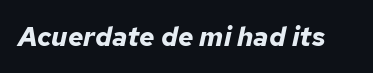
{"italic": "yes", "lean": "right", "slant_degrees": 12, "bold": "yes", "underline": "no", "letter_spacing": "normal", "letter_spacing_em": 0.0, "glyph_px": 27}
